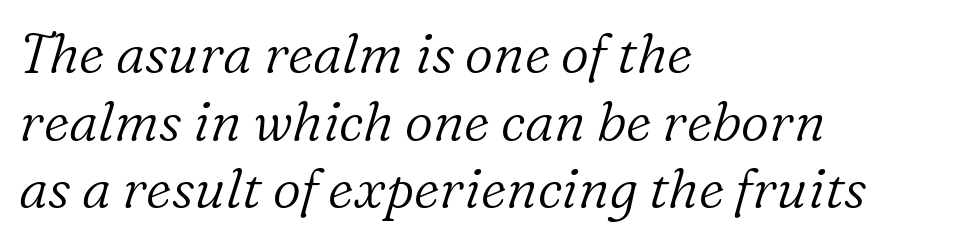
The image shows 55 px light serif type, italic (leaning right); set left-aligned, line spacing 1.23x, normal letter spacing, not underlined; low stroke contrast and a medium x-height.
